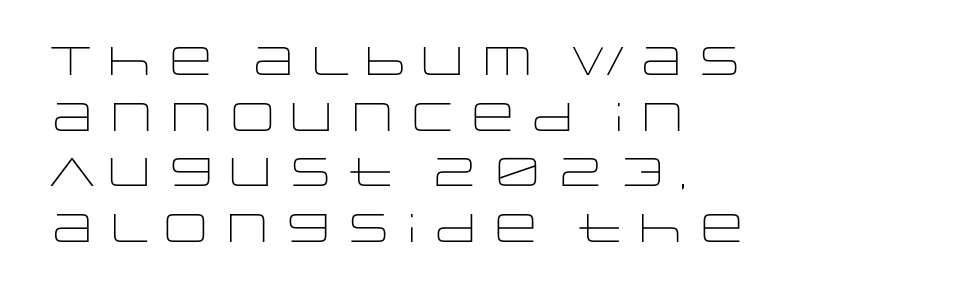
Regarding leading, the lines here are spaced in the standard way. The paragraph shown leans on its left margin. Students, note that the glyphs here touch the page at normal intervals. Nothing heavy about these letters — not bold at all. If you drew a line through each stem, it would be perfectly vertical. This is sans-serif lettering, the kind often seen on screens and signage.
